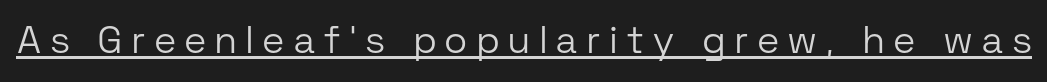
The image shows 38 px light sans-serif type, upright; set unusually wide letter spacing (+0.26 em), underlined; low stroke contrast and a medium x-height.
